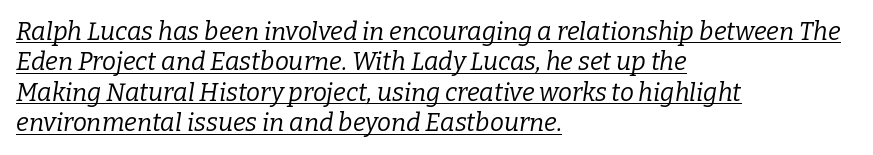
The image shows 25 px text type, italic (leaning right); set left-aligned, line spacing 1.22x, normal letter spacing, underlined.
